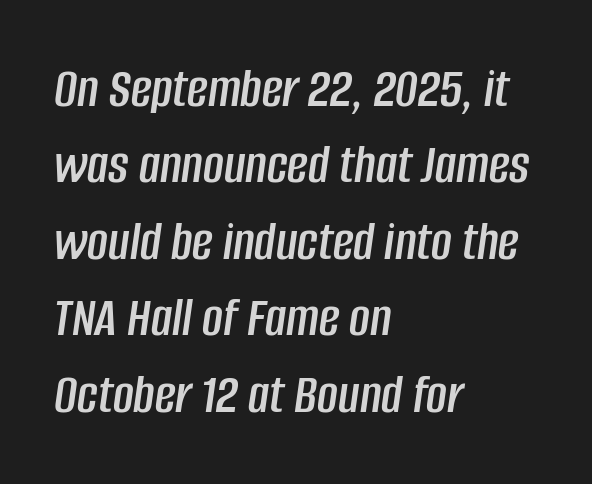
{"italic": "yes", "lean": "right", "slant_degrees": 8, "width": "condensed", "stroke_contrast": "low", "x_height": "large", "monospaced": "no", "underline": "no", "align": "left", "line_spacing": "normal", "line_spacing_ratio": 1.34, "letter_spacing": "normal", "letter_spacing_em": 0.0, "glyph_px": 57}
